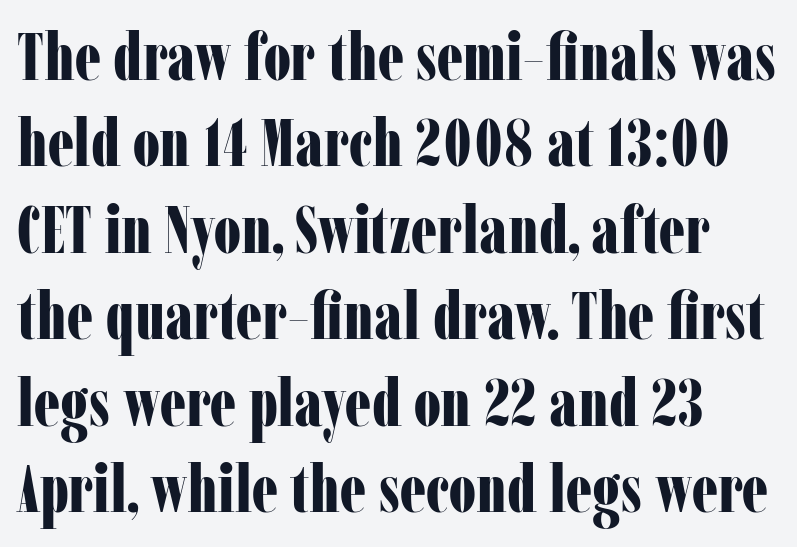
Q: Is the text bold? A: Yes.
Q: Is the text italic (slanted)? A: No, it is upright.
Q: Is the typeface a serif or a sans-serif typeface? A: Serif.
Q: Is the text underlined? A: No.
Q: How is the paragraph aligned? A: Left-aligned.
Q: Is the spacing between letters normal or unusually wide? A: Normal.
Q: Is the spacing between lines tight, normal or loose? A: Normal.
Q: Width (condensed, normal, or wide)? A: Condensed.
Q: Stroke contrast? A: Low.
Q: x-height? A: Medium.
Q: Monospaced? A: No.
